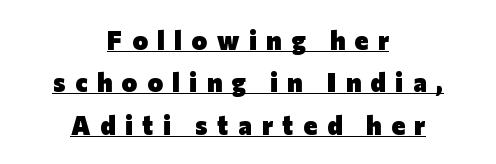
Q: Is the text bold? A: Yes.
Q: Is the text italic (slanted)? A: No, it is upright.
Q: Is the text underlined? A: Yes.
Q: How is the paragraph aligned? A: Centered.
Q: Is the spacing between letters normal or unusually wide? A: Unusually wide.
Q: Is the spacing between lines tight, normal or loose? A: Normal.
